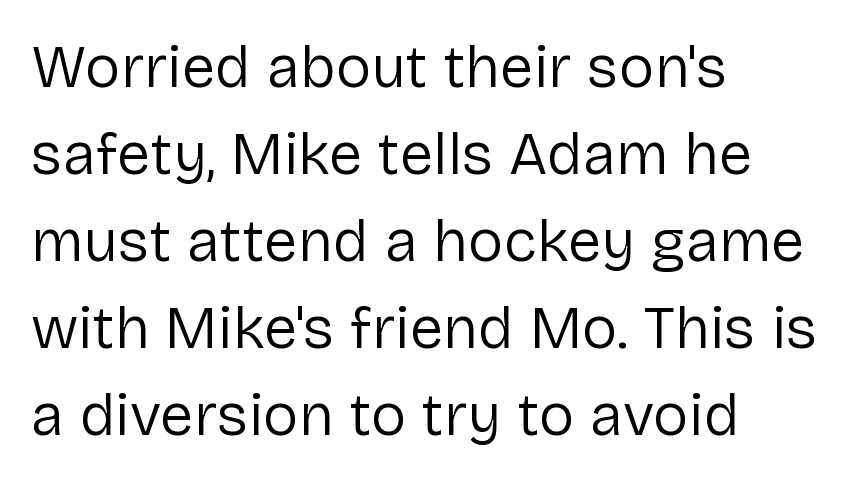
The typeface chosen for these lines omits serifs. This sample uses an upright cut, with every glyph sitting square on the baseline. The letterforms sit shoulder to shoulder at normal distance. Descenders hang freely into open space. A typesetter would call this proportional, since set widths differ per character. Evenly set lines give the paragraph a standard silhouette.
